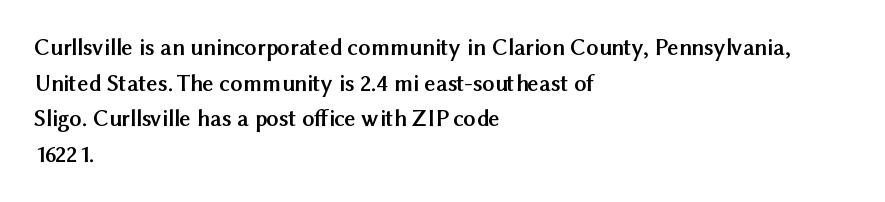
Its strokes are broad and dark, the hallmark of bold type. Short and long lines alike share a common starting point at left. Reading down the column, the eye jumps a familiar distance to each next line. Bare-footed words on every line.
